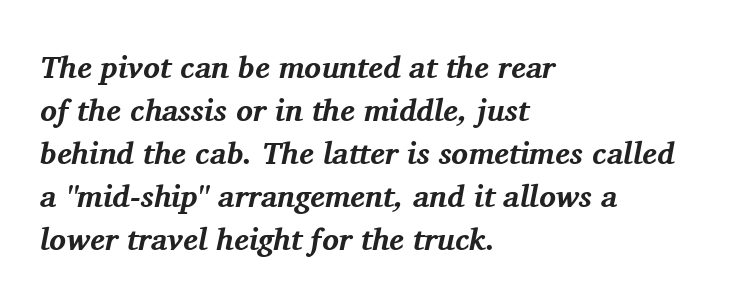
{"serif": "yes", "italic": "yes", "lean": "right", "slant_degrees": 11, "bold": "yes", "weight": "bold", "width": "normal", "stroke_contrast": "medium", "x_height": "medium", "monospaced": "no", "underline": "no", "align": "left", "line_spacing": "normal", "line_spacing_ratio": 1.39, "letter_spacing": "normal", "letter_spacing_em": 0.0, "glyph_px": 31}
